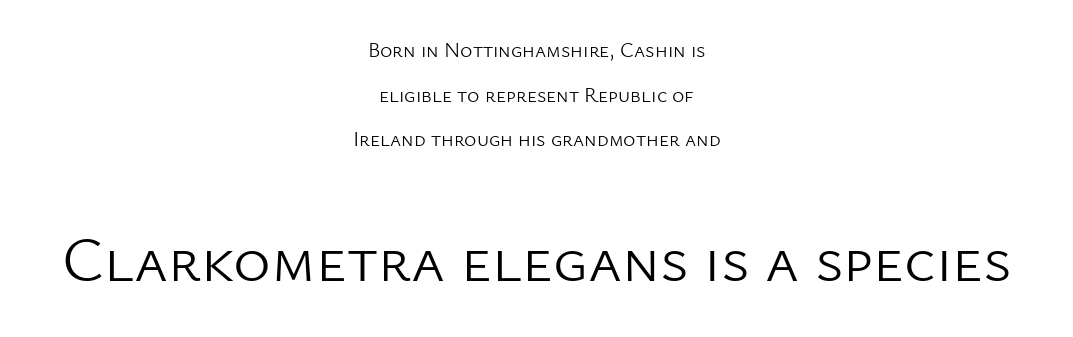
{"serif": "no", "italic": "no", "bold": "no", "weight": "light", "width": "normal", "stroke_contrast": "low", "x_height": "medium", "monospaced": "no", "underline": "no", "align": "center", "line_spacing": "loose", "line_spacing_ratio": 2.12, "letter_spacing": "normal", "letter_spacing_em": 0.0, "larger_block": "second", "size_ratio": 3.05, "glyph_px": 64}
